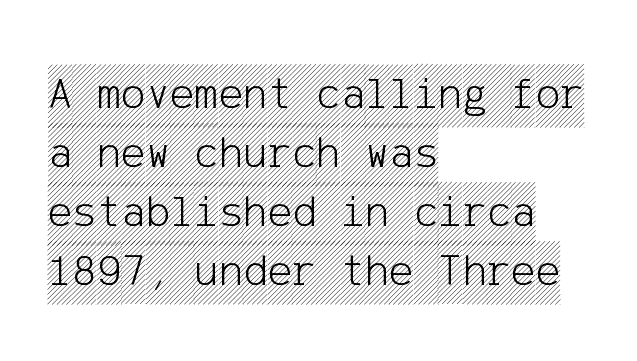
All the whitespace from short lines collects on the right. Spacing between characters is what you'd get straight out of the box. A clean baseline with only descenders dipping below it. Vertically, the passage feels balanced, rows spaced as you'd expect. The lettering stays uniformly vertical, giving the passage a roman look.
